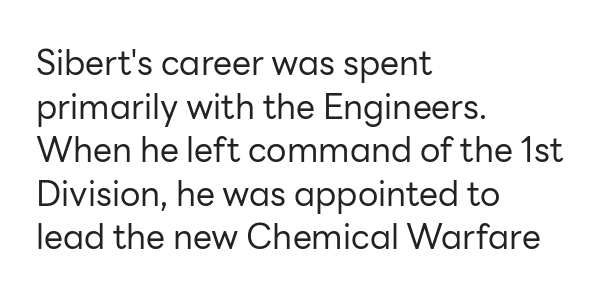
{"serif": "no", "italic": "no", "bold": "no", "weight": "regular", "width": "normal", "stroke_contrast": "low", "x_height": "medium", "monospaced": "no", "underline": "no", "align": "left", "line_spacing": "normal", "line_spacing_ratio": 1.28, "letter_spacing": "normal", "letter_spacing_em": 0.0, "glyph_px": 34}
